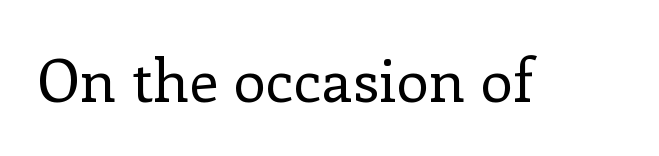
Nope, not italic — everything's standing straight. A typesetter would call this proportional, since set widths differ per character. Little horizontal feet cap the strokes, marking this as serif type. Honestly, there is no underline to notice here at all.
